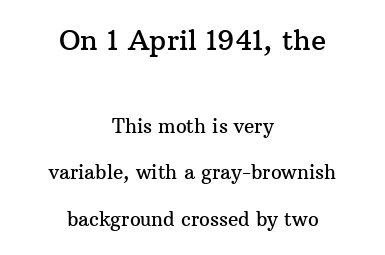
{"serif": "yes", "italic": "no", "width": "normal", "stroke_contrast": "medium", "x_height": "medium", "monospaced": "no", "underline": "no", "align": "center", "line_spacing": "loose", "line_spacing_ratio": 2.47, "letter_spacing": "normal", "letter_spacing_em": 0.0, "larger_block": "first", "size_ratio": 1.47, "glyph_px": 28}
